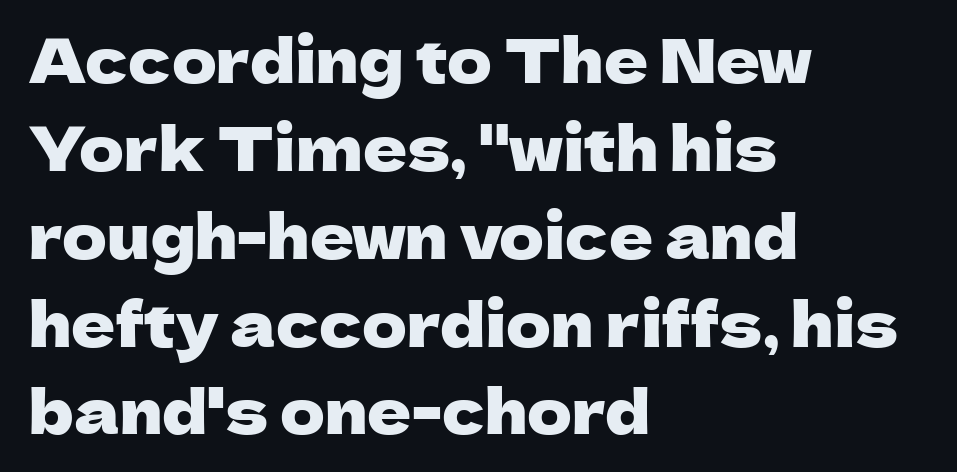
{"serif": "no", "italic": "no", "width": "normal", "stroke_contrast": "low", "x_height": "medium", "monospaced": "no", "underline": "no", "align": "left", "line_spacing": "normal", "line_spacing_ratio": 1.44, "letter_spacing": "normal", "letter_spacing_em": 0.0, "glyph_px": 61}
